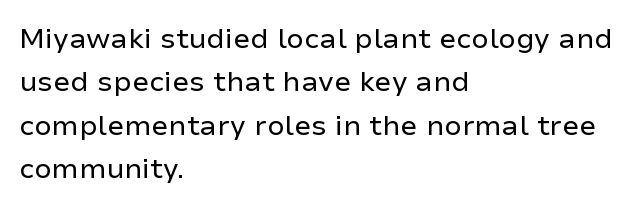
The characters are drawn with everyday or finer stroke widths. Teacher's note: observe the even left margin — that is flush-left alignment. Horizontal bands of white between lines are of average thickness. Unlike italic type, these characters show no tilt at all. Words float on clear page, feet unadorned. These lines are rendered in a variable-pitch font.
